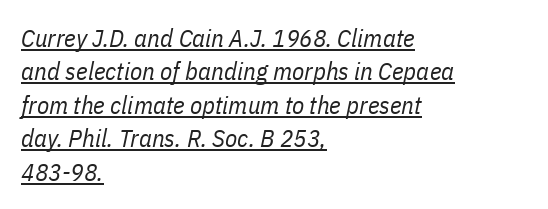
{"italic": "yes", "lean": "right", "slant_degrees": 11, "bold": "no", "underline": "yes", "align": "left", "line_spacing": "normal", "line_spacing_ratio": 1.34, "letter_spacing": "normal", "letter_spacing_em": 0.0, "glyph_px": 25}
